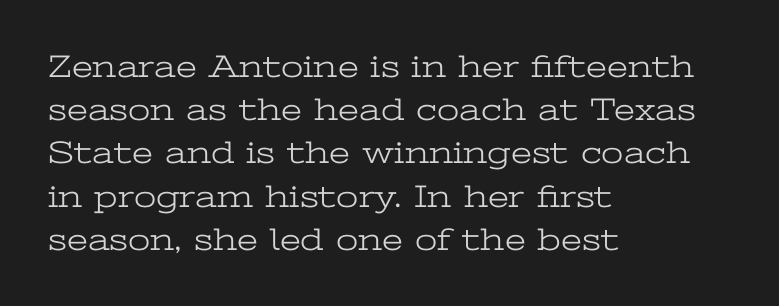
The image shows 32 px light, wide serif type, upright; set left-aligned, normal line spacing (1.35x), normal letter spacing, not underlined; low stroke contrast and a medium x-height.
